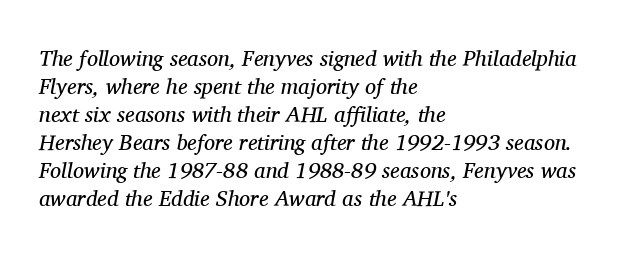
{"italic": "yes", "lean": "right", "slant_degrees": 11, "bold": "no", "underline": "no", "align": "left", "line_spacing": "normal", "line_spacing_ratio": 1.27, "letter_spacing": "normal", "letter_spacing_em": 0.0, "glyph_px": 22}
